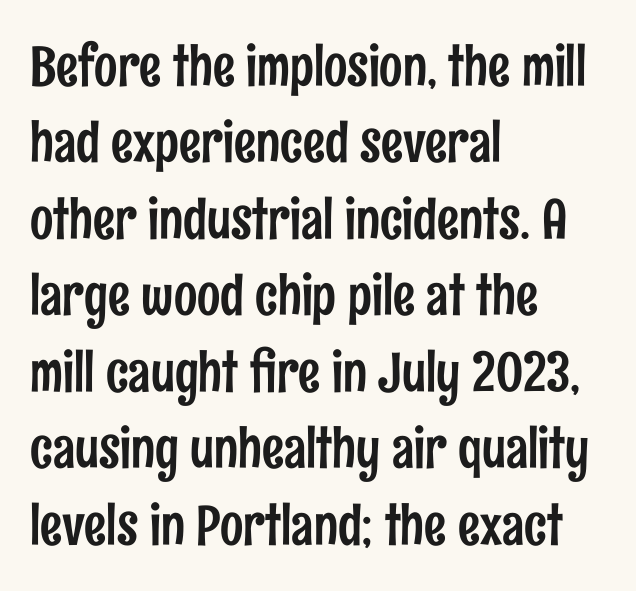
The designer went with a sans here, leaving each stem footless. The passage shown is typed in a proportional face where columns would drift. The letters stand upright; this is a roman face. Notice how descenders clear the ascenders below comfortably — that's standard leading.
